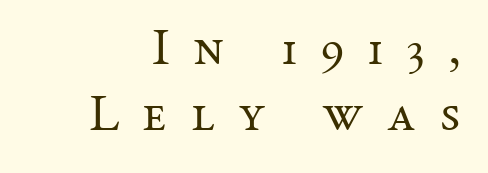
Q: Is the text bold? A: No.
Q: Is the text italic (slanted)? A: No, it is upright.
Q: Is the typeface a serif or a sans-serif typeface? A: Serif.
Q: Is the text underlined? A: No.
Q: Is the spacing between letters normal or unusually wide? A: Unusually wide.
Q: Is the spacing between lines tight, normal or loose? A: Normal.
Q: Width (condensed, normal, or wide)? A: Normal.
Q: Stroke contrast? A: Medium.
Q: x-height? A: Medium.
Q: Monospaced? A: No.
